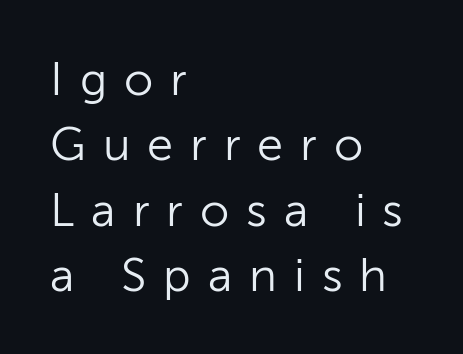
The image shows 47 px light sans-serif type, upright; set left-aligned, normal line spacing (1.39x), unusually wide letter spacing (+0.36 em), not underlined; low stroke contrast and a medium x-height.
